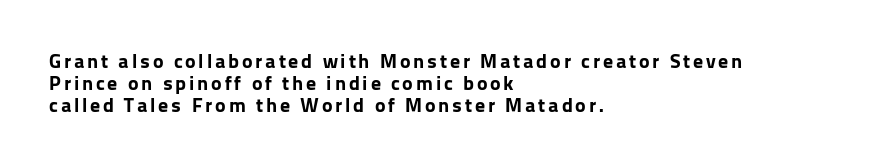
{"italic": "no", "bold": "yes", "underline": "no", "align": "left", "line_spacing": "tight", "line_spacing_ratio": 1.1, "glyph_px": 20}
